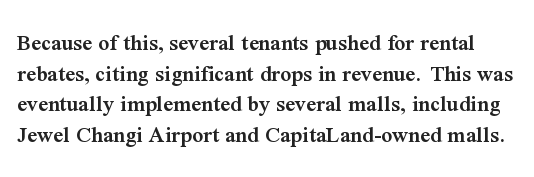
The image shows 24 px text type, upright; set normal line spacing (1.28x), normal letter spacing, not underlined.
